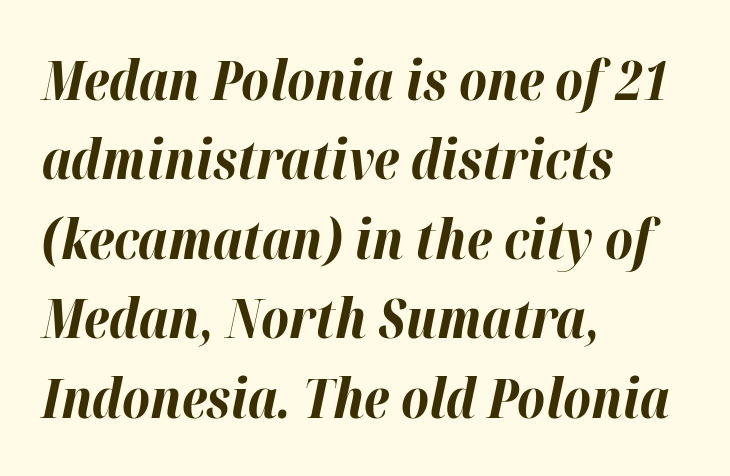
{"italic": "yes", "lean": "right", "slant_degrees": 12, "bold": "yes", "weight": "bold", "width": "normal", "stroke_contrast": "high", "x_height": "medium", "monospaced": "no", "underline": "no", "align": "left", "line_spacing": "normal", "line_spacing_ratio": 1.47, "letter_spacing": "normal", "letter_spacing_em": 0.0, "glyph_px": 54}
